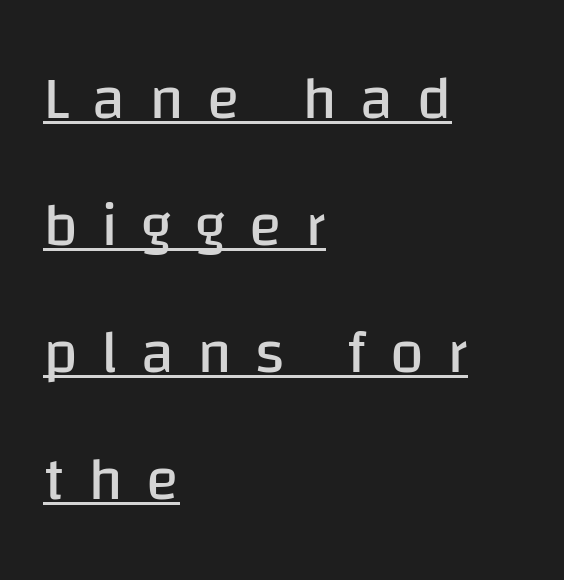
The image shows 61 px regular-weight sans-serif type, upright; set left-aligned, loose line spacing (2.08x), unusually wide letter spacing (+0.38 em), underlined; low stroke contrast and a large x-height.
